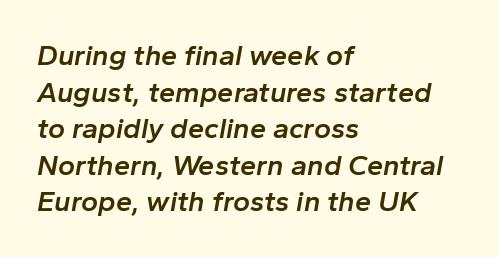
{"italic": "yes", "lean": "right", "slant_degrees": 10, "bold": "semi", "weight": "semibold", "width": "normal", "stroke_contrast": "low", "x_height": "medium", "monospaced": "no", "underline": "no", "align": "left", "line_spacing": "normal", "line_spacing_ratio": 1.26, "letter_spacing": "normal", "letter_spacing_em": 0.0, "glyph_px": 29}
